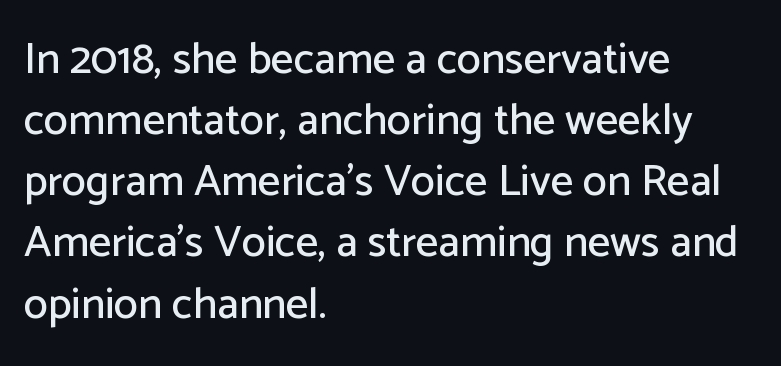
Q: Is the text italic (slanted)? A: No, it is upright.
Q: Is the typeface a serif or a sans-serif typeface? A: Sans-serif.
Q: Is the text underlined? A: No.
Q: How is the paragraph aligned? A: Left-aligned.
Q: Is the spacing between letters normal or unusually wide? A: Normal.
Q: Is the spacing between lines tight, normal or loose? A: Normal.
Q: Width (condensed, normal, or wide)? A: Normal.
Q: Stroke contrast? A: Low.
Q: x-height? A: Medium.
Q: Monospaced? A: No.
